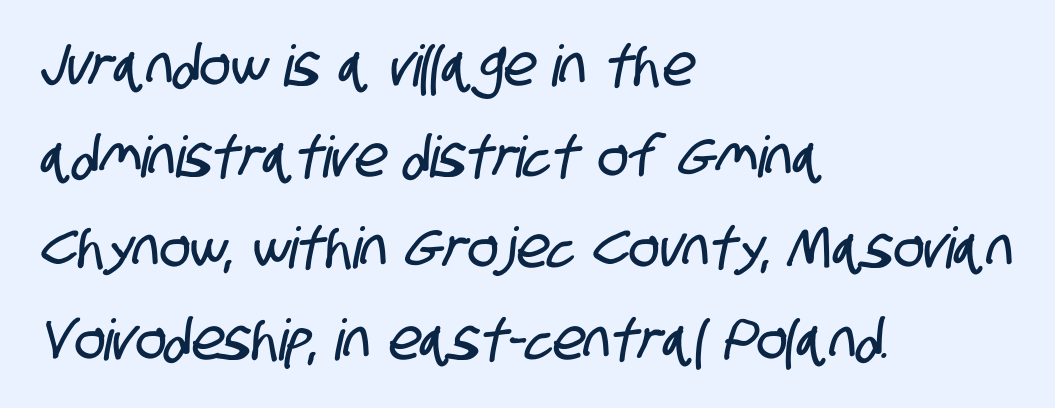
Each letter's strokes conclude bluntly, with no projecting serifs. The paragraph has a hard left edge and a soft right edge. The designer left line spacing at the default. Does extra space separate the letters? No, they use regular spacing.
